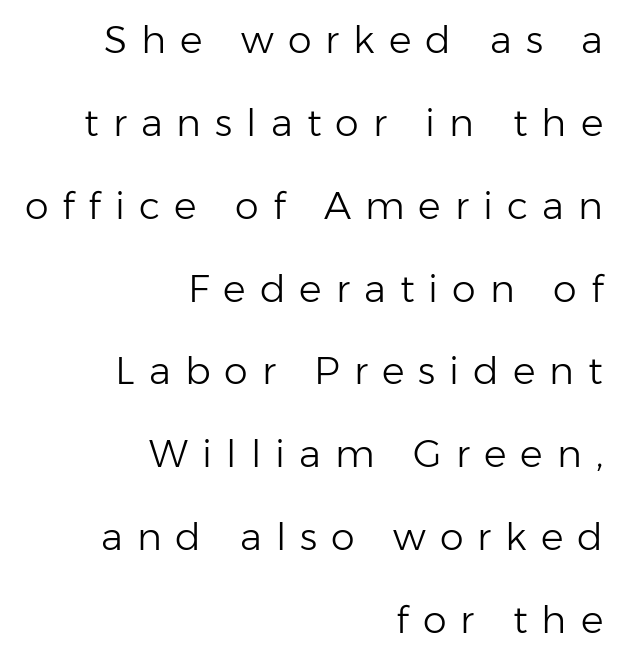
The image shows 38 px light sans-serif type, upright; set right-aligned, loose line spacing (2.18x), unusually wide letter spacing (+0.37 em), not underlined; low stroke contrast and a medium x-height.
